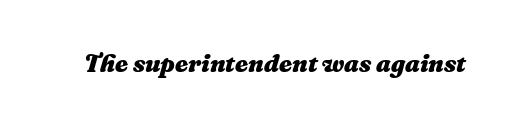
The image shows 25 px bold type, italic (leaning right); set normal letter spacing, not underlined.
